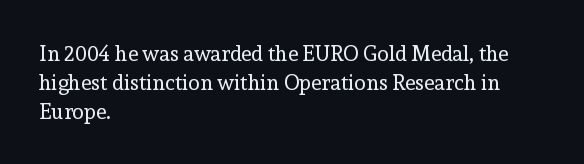
The image shows 21 px text type, upright; set left-aligned, normal line spacing (1.38x), normal letter spacing, not underlined.
